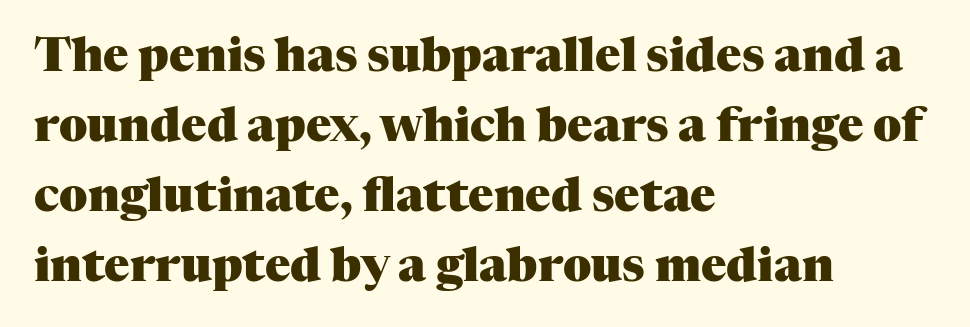
{"serif": "yes", "italic": "no", "bold": "yes", "weight": "heavy", "width": "normal", "stroke_contrast": "medium", "x_height": "medium", "monospaced": "no", "underline": "no", "align": "left", "line_spacing": "normal", "line_spacing_ratio": 1.49, "letter_spacing": "normal", "letter_spacing_em": 0.0, "glyph_px": 47}
